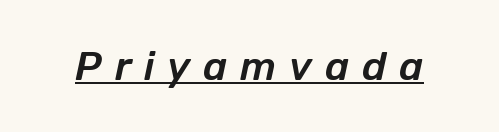
The image shows 40 px text type, italic (leaning right); set unusually wide letter spacing (+0.32 em), underlined; low stroke contrast and a medium x-height.
